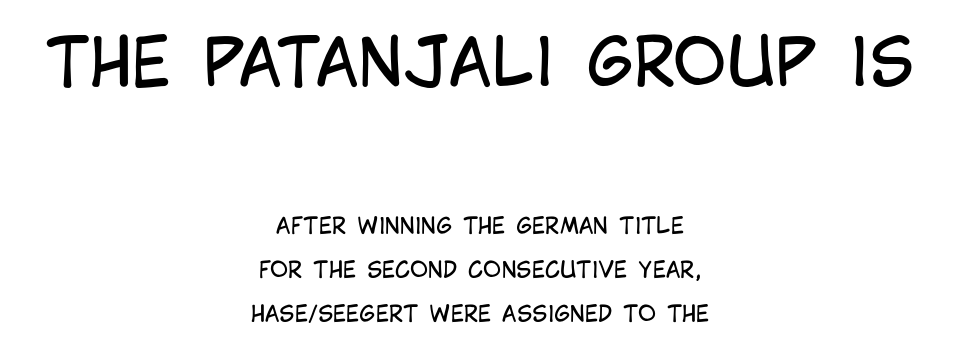
Between one letter and the next there's only the usual sliver of space. A bare baseline throughout the passage. Teacher's note: observe the equal gaps on both sides — that is centered alignment. The rendering shrinks the type as you move from the upper chunk to the lower. The vertical gap from one line to the next is large.
